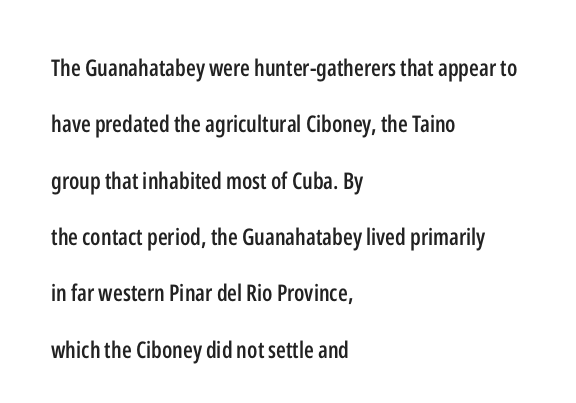
Q: Is the text bold? A: Semi-bold.
Q: Is the text italic (slanted)? A: No, it is upright.
Q: Is the text underlined? A: No.
Q: How is the paragraph aligned? A: Left-aligned.
Q: Is the spacing between letters normal or unusually wide? A: Normal.
Q: Is the spacing between lines tight, normal or loose? A: Loose.
